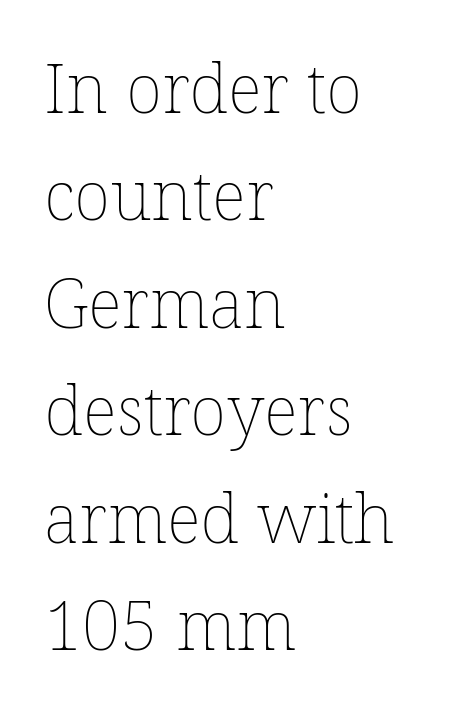
{"italic": "no", "bold": "no", "weight": "thin", "width": "normal", "stroke_contrast": "low", "x_height": "medium", "monospaced": "no", "underline": "no", "align": "left", "line_spacing": "normal", "line_spacing_ratio": 1.58, "letter_spacing": "normal", "letter_spacing_em": 0.0, "glyph_px": 68}
